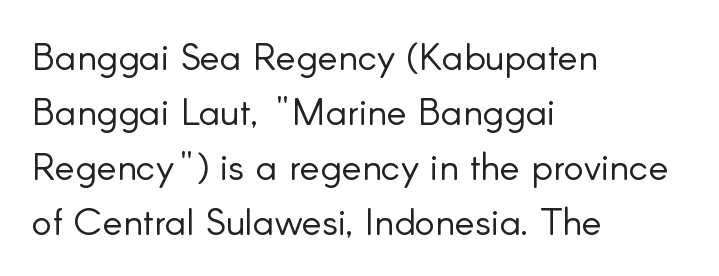
Q: Is the text bold? A: No.
Q: Is the text italic (slanted)? A: No, it is upright.
Q: Is the typeface a serif or a sans-serif typeface? A: Sans-serif.
Q: Is the text underlined? A: No.
Q: How is the paragraph aligned? A: Left-aligned.
Q: Is the spacing between letters normal or unusually wide? A: Normal.
Q: Is the spacing between lines tight, normal or loose? A: Normal.
Q: Width (condensed, normal, or wide)? A: Normal.
Q: Stroke contrast? A: Low.
Q: x-height? A: Small.
Q: Monospaced? A: No.
